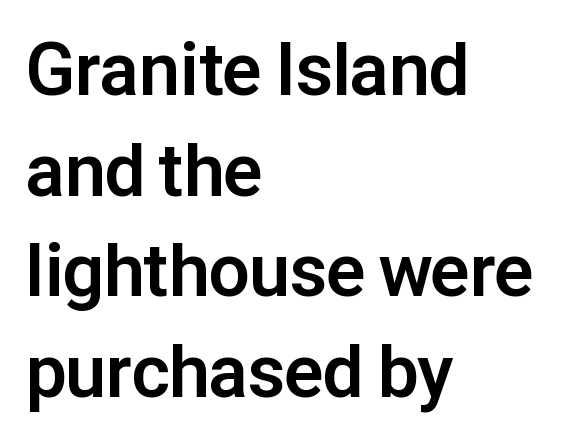
Between one letter and the next there's only the usual sliver of space. Tall strokes in this sample are plumb rather than angled. The characters display no serif detailing; their extremities are plain. Look at the stroke-to-counter ratio: heavy, a bold. Has an underline been added? It has not. Successive baselines arrive at the customary interval.
